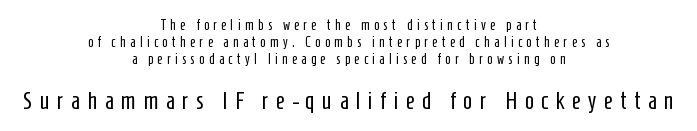
{"italic": "no", "bold": "no", "underline": "no", "align": "center", "line_spacing_ratio": 1.2, "letter_spacing": "wide", "letter_spacing_em": 0.31, "larger_block": "second", "size_ratio": 1.71, "glyph_px": 24}
